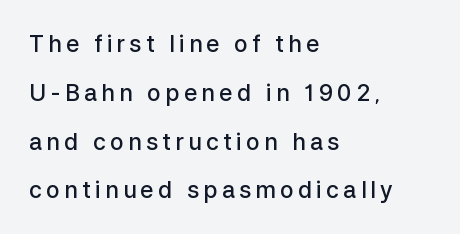
In terms of posture, this sample is upright. This is the in-between weight designers call semibold or demi. The space beneath each line is pristine and unruled. Does the leading feel generous? Absolutely, it's lavish. Line beginnings align vertically; line endings do not.
